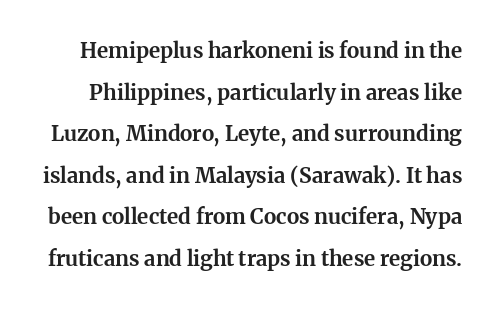
{"italic": "no", "bold": "yes", "underline": "no", "line_spacing": "loose", "line_spacing_ratio": 1.98, "letter_spacing": "normal", "letter_spacing_em": 0.0, "glyph_px": 21}
